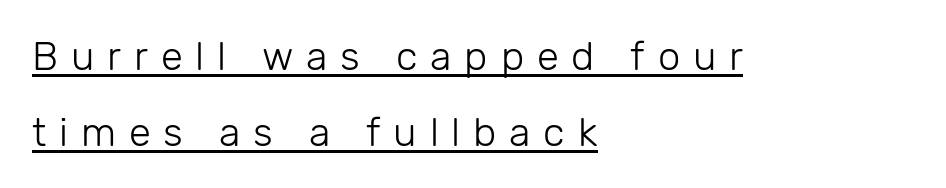
{"serif": "no", "italic": "no", "bold": "no", "weight": "light", "width": "normal", "stroke_contrast": "low", "x_height": "medium", "monospaced": "no", "underline": "yes", "align": "left", "line_spacing_ratio": 1.89, "letter_spacing": "wide", "letter_spacing_em": 0.32, "glyph_px": 40}
